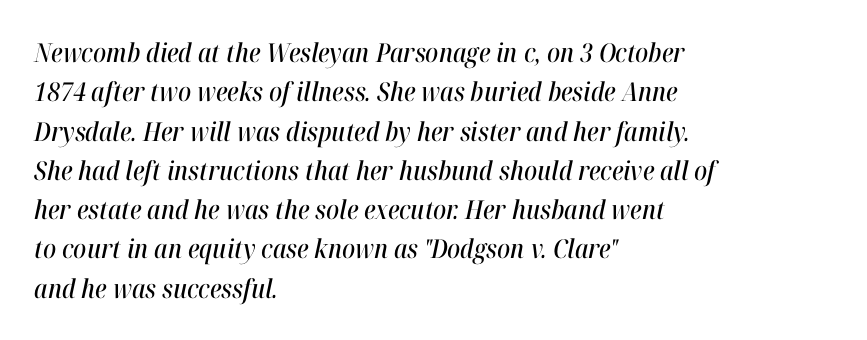
Students, note that the glyphs here touch the page at normal intervals. Vertically, the passage feels balanced, rows spaced as you'd expect. Beneath every word, the page is bare. You can tell it's italic because the verticals aren't actually vertical.
